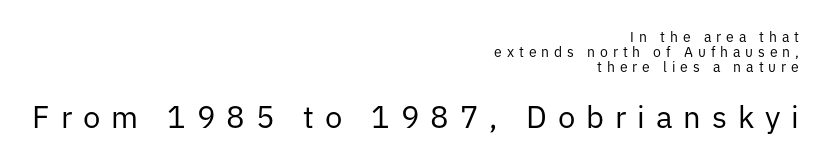
The image shows 31 px regular-weight sans-serif type, upright; set right-aligned, tight line spacing (1.06x), unusually wide letter spacing (+0.35 em), not underlined; the second (bottom) block is 2.21x larger; low stroke contrast and a medium x-height.
